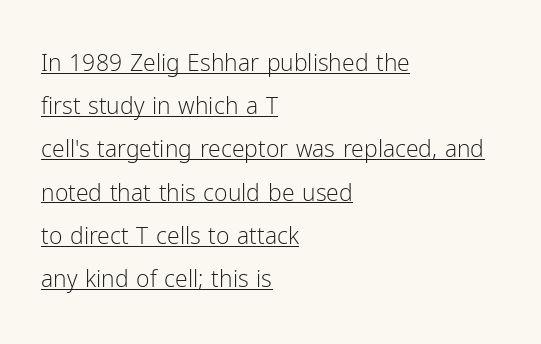
{"italic": "no", "bold": "no", "underline": "yes", "align": "left", "line_spacing_ratio": 1.88, "letter_spacing": "normal", "letter_spacing_em": 0.0, "glyph_px": 23}
